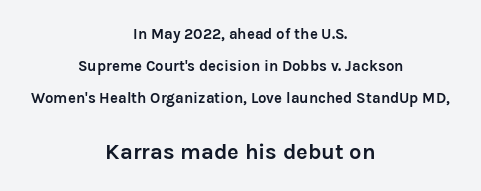
{"italic": "no", "bold": "yes", "underline": "no", "align": "center", "line_spacing": "loose", "line_spacing_ratio": 2.13, "letter_spacing": "normal", "letter_spacing_em": 0.0, "larger_block": "second", "size_ratio": 1.47, "glyph_px": 22}
